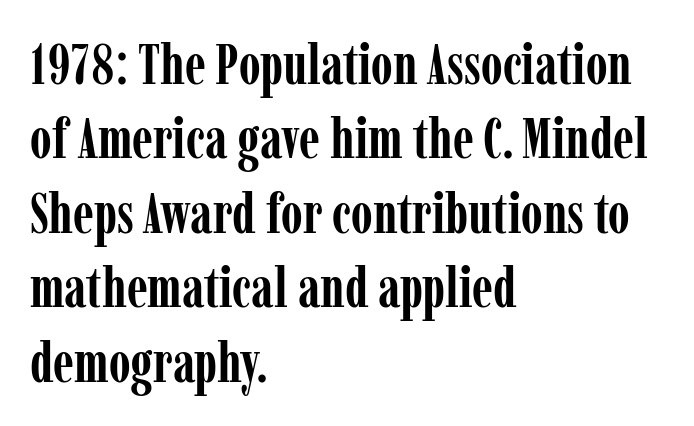
{"serif": "yes", "italic": "no", "bold": "yes", "weight": "semibold", "width": "condensed", "stroke_contrast": "low", "x_height": "medium", "monospaced": "no", "underline": "no", "align": "left", "line_spacing": "normal", "line_spacing_ratio": 1.33, "letter_spacing": "normal", "letter_spacing_em": 0.0, "glyph_px": 56}
